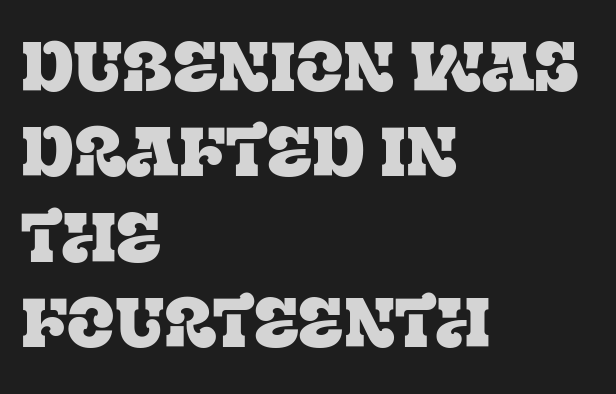
Every row of glyphs begins at an identical x-position on the left. Check the space under the baseline: it is left empty. Here the designer chose a conventional face with non-uniform glyph widths. Spacing between characters is what you'd get straight out of the box. Note: serifs present on the glyphs. Italic? Not at all — the glyphs are vertical.
